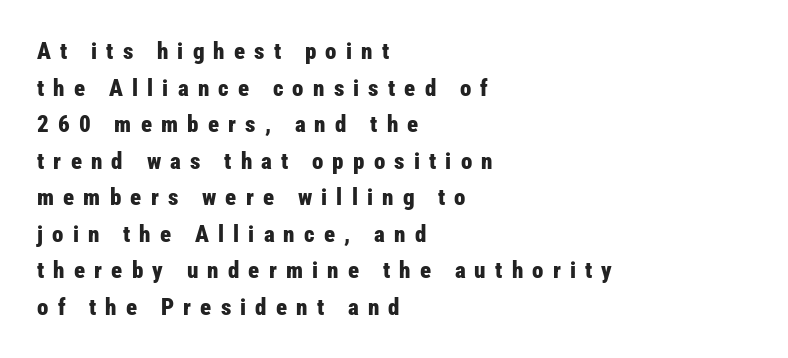
The image shows 23 px bold type, upright; set left-aligned, normal line spacing (1.59x), unusually wide letter spacing (+0.4 em), not underlined.
